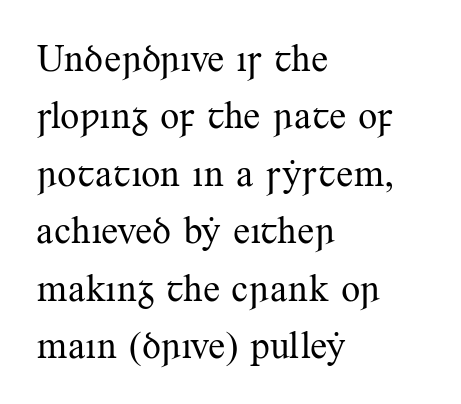
What kind of face is this? One with serifs. Letters rest on an invisible, unmarked baseline. Summary of vertical rhythm: regular, with standard interline spacing. Stroke thickness stays within the range of a standard reading face or lighter. What stands out about the letter spacing? Nothing — it is the standard amount. Do the characters align in a grid? No, the font is proportional.
